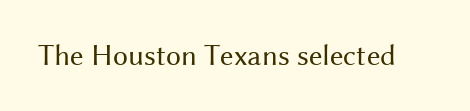
{"serif": "no", "italic": "no", "bold": "no", "weight": "regular", "width": "normal", "stroke_contrast": "medium", "x_height": "medium", "monospaced": "no", "underline": "no", "letter_spacing": "normal", "letter_spacing_em": 0.0, "glyph_px": 30}
